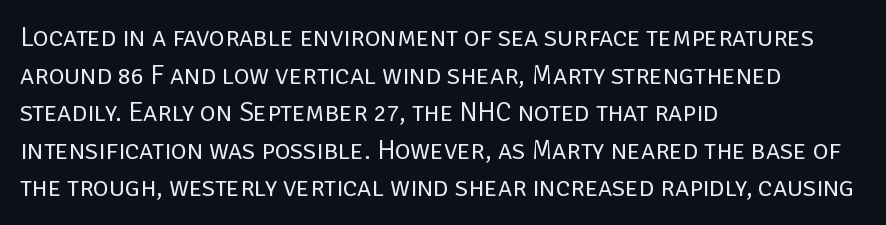
{"italic": "no", "bold": "no", "underline": "no", "align": "left", "line_spacing": "normal", "line_spacing_ratio": 1.39, "letter_spacing": "normal", "letter_spacing_em": 0.0, "glyph_px": 27}
